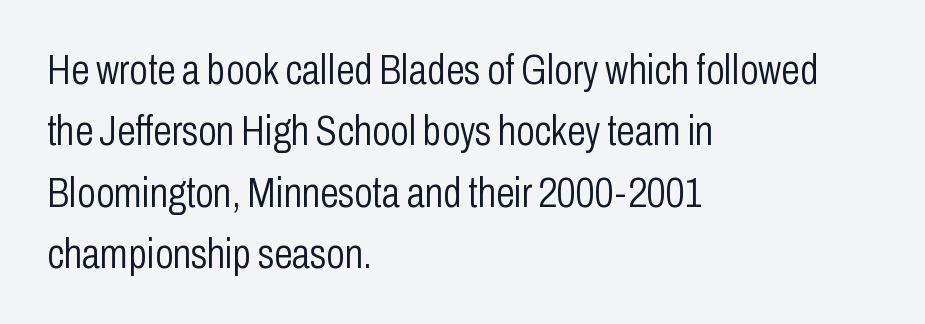
The image shows 42 px light, condensed sans-serif type, upright; set left-aligned, normal line spacing (1.46x), normal letter spacing, not underlined; low stroke contrast and a medium x-height.
